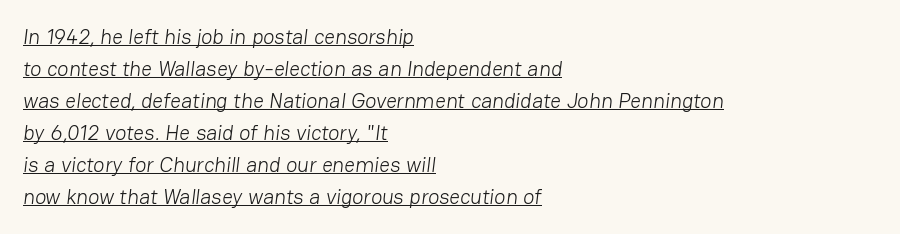
The image shows 21 px text type; set left-aligned, normal line spacing (1.52x), normal letter spacing, underlined.
